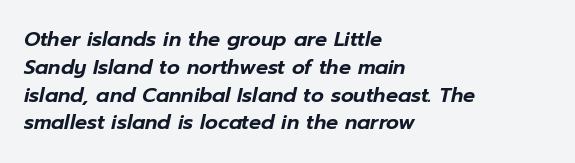
The image shows 20 px text type, italic (leaning right); set left-aligned, normal line spacing (1.39x), normal letter spacing, not underlined.
